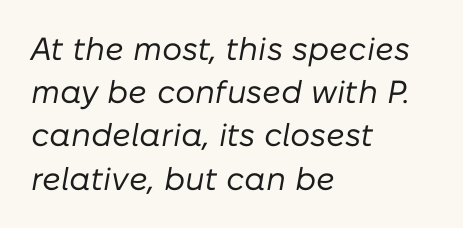
{"italic": "yes", "lean": "right", "slant_degrees": 10, "bold": "no", "weight": "regular", "width": "normal", "stroke_contrast": "low", "x_height": "medium", "monospaced": "no", "underline": "no", "align": "left", "line_spacing": "normal", "line_spacing_ratio": 1.35, "letter_spacing": "normal", "letter_spacing_em": 0.0, "glyph_px": 32}
